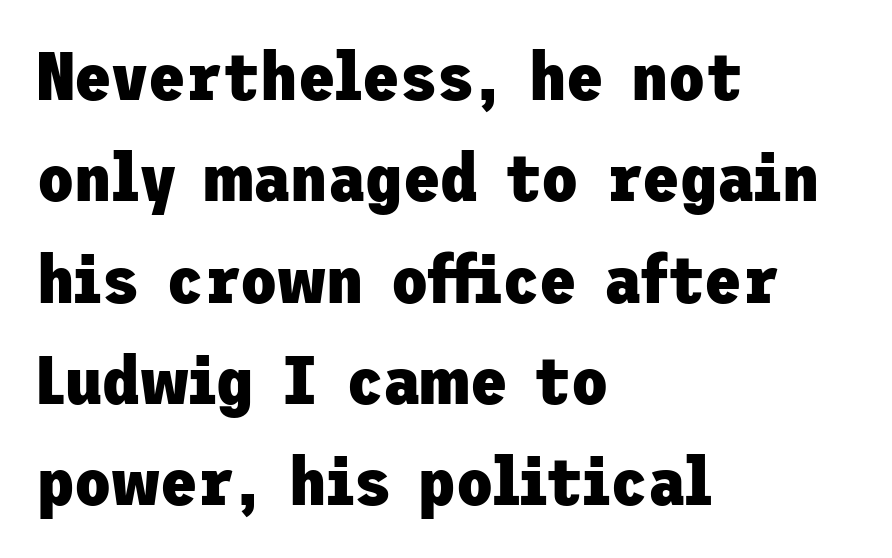
Q: Is the text bold? A: Yes.
Q: Is the text italic (slanted)? A: No, it is upright.
Q: Is the typeface a serif or a sans-serif typeface? A: Sans-serif.
Q: Is the text underlined? A: No.
Q: How is the paragraph aligned? A: Left-aligned.
Q: Is the spacing between letters normal or unusually wide? A: Normal.
Q: Is the spacing between lines tight, normal or loose? A: Normal.
Q: Width (condensed, normal, or wide)? A: Normal.
Q: Stroke contrast? A: Low.
Q: x-height? A: Medium.
